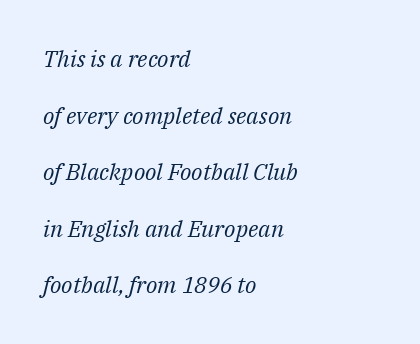
The image shows 23 px text type, italic (leaning right); set left-aligned, loose line spacing (2.46x), normal letter spacing, not underlined.
